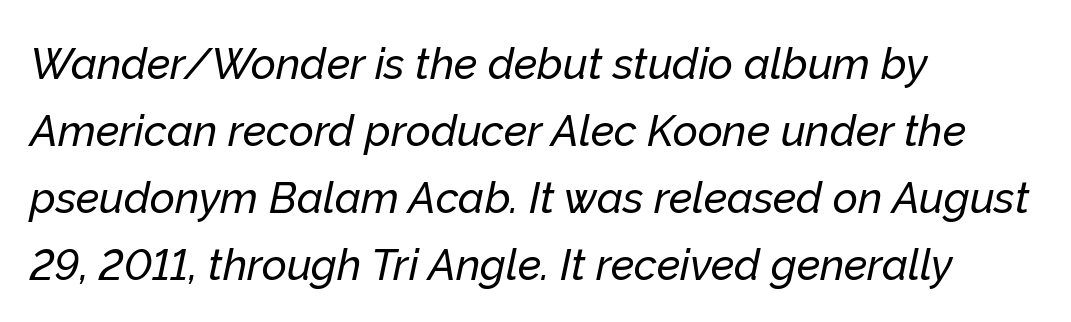
{"italic": "yes", "lean": "right", "slant_degrees": 12, "width": "normal", "stroke_contrast": "low", "x_height": "medium", "monospaced": "no", "underline": "no", "align": "left", "line_spacing": "normal", "line_spacing_ratio": 1.56, "letter_spacing": "normal", "letter_spacing_em": 0.0, "glyph_px": 43}
